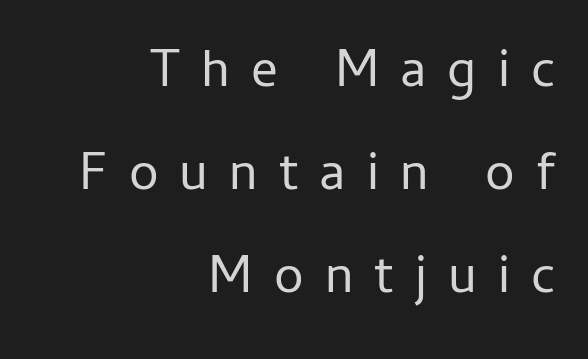
Loose tracking; the words dissolve into strings of separated letters. Clear beneath every line of the passage. The passage shown is typed in a proportional face where columns would drift. The paragraph shown leans on its right margin. Unlike a traditional serif, this face leaves its strokes unadorned.
